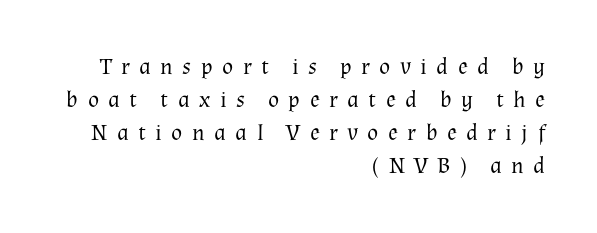
{"italic": "no", "bold": "no", "underline": "no", "align": "right", "line_spacing": "normal", "line_spacing_ratio": 1.43, "letter_spacing": "wide", "letter_spacing_em": 0.41, "glyph_px": 23}
